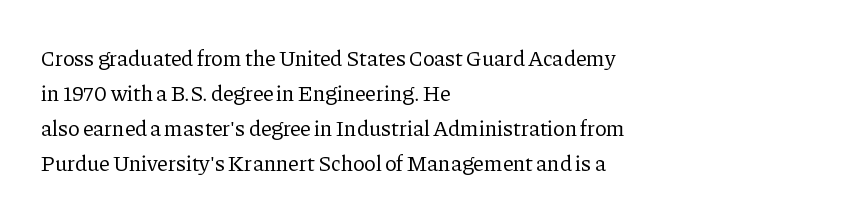
The image shows 22 px text type, upright; set left-aligned, normal line spacing (1.59x), normal letter spacing, not underlined.
